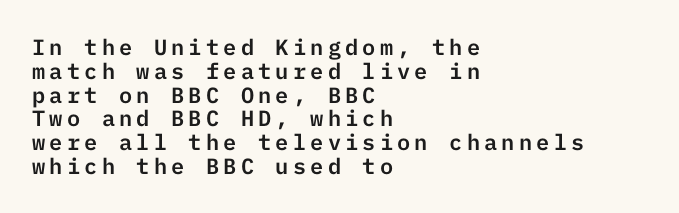
Q: Is the text italic (slanted)? A: No, it is upright.
Q: Is the text underlined? A: No.
Q: How is the paragraph aligned? A: Left-aligned.
Q: Is the spacing between lines tight, normal or loose? A: Tight.
